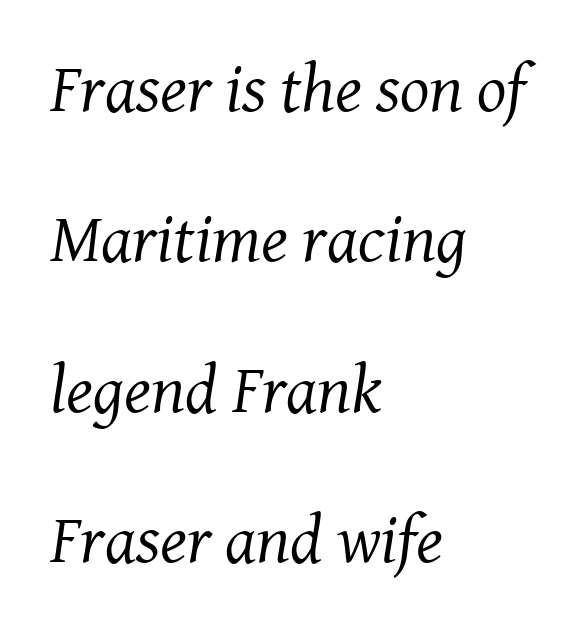
{"serif": "yes", "italic": "yes", "lean": "right", "slant_degrees": 8, "bold": "no", "weight": "regular", "width": "normal", "stroke_contrast": "medium", "x_height": "medium", "monospaced": "no", "underline": "no", "align": "left", "line_spacing": "loose", "line_spacing_ratio": 2.18, "letter_spacing": "normal", "letter_spacing_em": 0.0, "glyph_px": 69}
